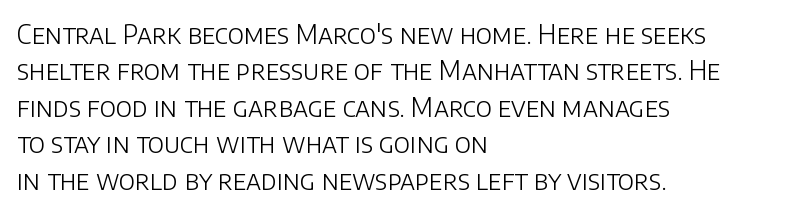
Short and long lines alike share a common starting point at left. The typeface has the unassuming heft of standard copy or less. Is the letter spacing exaggerated? No — it looks like the ordinary default. Has an underline been added? It has not. Posture: vertical.
